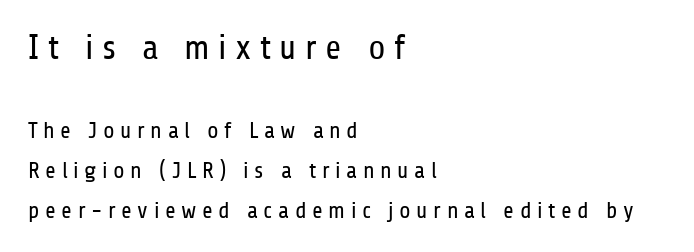
Looks like regular typesetting: each glyph gets only the width it needs. Underlining? Definitely not there. Inter-character spacing is expanded well beyond the font's built-in metrics. Vertical stems look standard width or narrower in stroke. Classification — sans serif. Characters remain perfectly vertical along every line.
